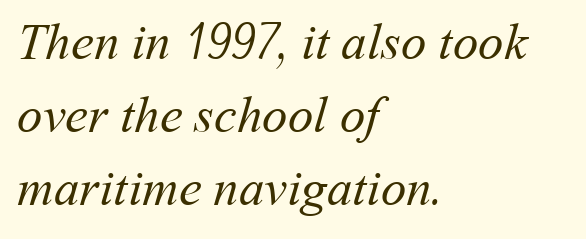
No extra ink here — the face is not bold. Any mark beneath the type? The region is blank. A normal amount of white space separates one row of letters from the next. The paragraph shown leans on its left margin. Tracking value appears to be zero — textbook default spacing. You could not count columns in this text — the font is proportionally spaced.
